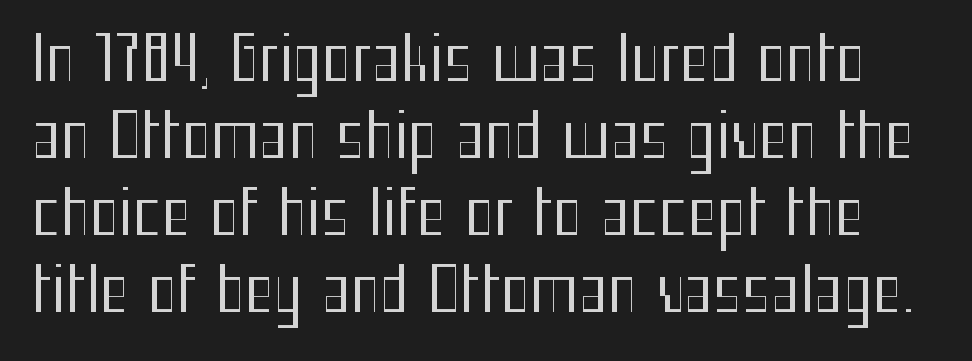
Type without underlining. Check where the strokes stop: nothing finishes them off — pure sans. You can tell it's not italic because the verticals are truly vertical. Letters have the restrained weight of plain body copy at most. Varying glyph widths throughout — classic text-font behaviour. In terms of letterspacing, this is plain default setting.
